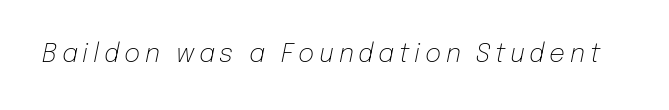
Q: Is the text bold? A: No.
Q: Is the text italic (slanted)? A: Yes, it leans right by about 12 degrees.
Q: Is the text underlined? A: No.
